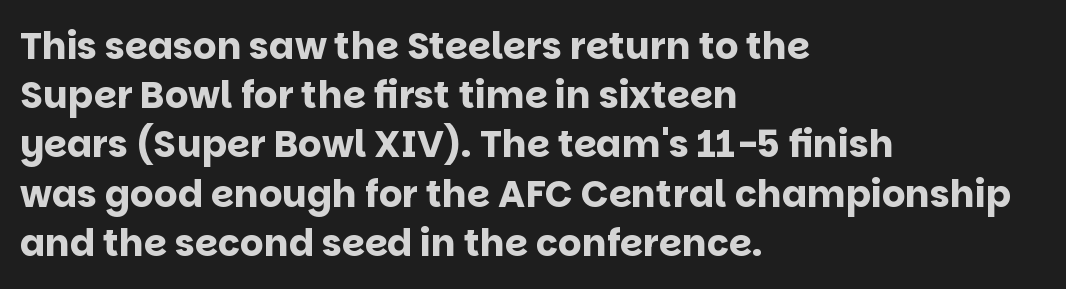
Q: Is the text bold? A: Yes.
Q: Is the text italic (slanted)? A: No, it is upright.
Q: Is the typeface a serif or a sans-serif typeface? A: Sans-serif.
Q: Is the text underlined? A: No.
Q: How is the paragraph aligned? A: Left-aligned.
Q: Is the spacing between letters normal or unusually wide? A: Normal.
Q: Is the spacing between lines tight, normal or loose? A: Normal.
Q: Width (condensed, normal, or wide)? A: Normal.
Q: Stroke contrast? A: Low.
Q: x-height? A: Large.
Q: Monospaced? A: No.
